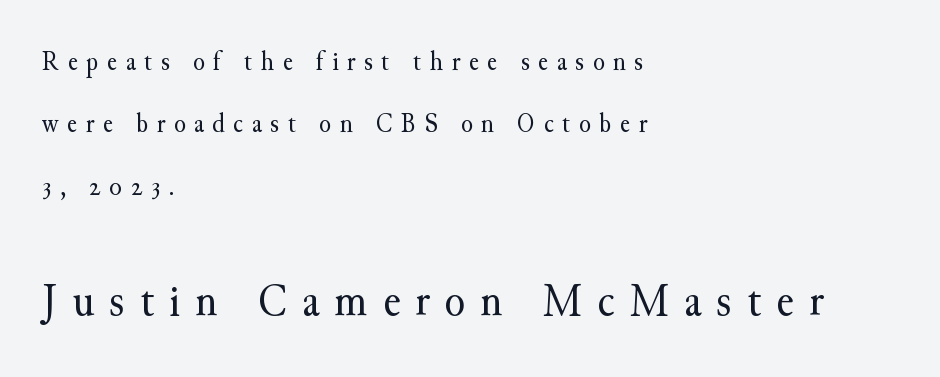
Q: Is the text bold? A: No.
Q: Is the text italic (slanted)? A: No, it is upright.
Q: Is the typeface a serif or a sans-serif typeface? A: Serif.
Q: Is the text underlined? A: No.
Q: How is the paragraph aligned? A: Left-aligned.
Q: Is the spacing between letters normal or unusually wide? A: Unusually wide.
Q: Is the spacing between lines tight, normal or loose? A: Loose.
Q: Which block of text is set in a larger size, the first (top) or the second (bottom)? A: The second (bottom) one.
Q: Width (condensed, normal, or wide)? A: Normal.
Q: Stroke contrast? A: Medium.
Q: x-height? A: Small.
Q: Monospaced? A: No.
